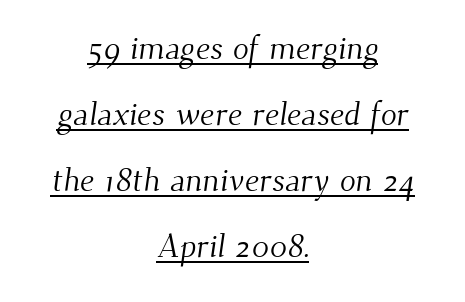
Reading down the block, each line starts at a different indent, mirrored at its end. Compared with typical paragraphs, the rows here are farther apart. Spacing verdict: proportional, widths tailored to each character. Students, observe the line beneath the letters — that is underlining. Does extra space separate the letters? No, they use regular spacing. Typographically, this falls in the serif category.
